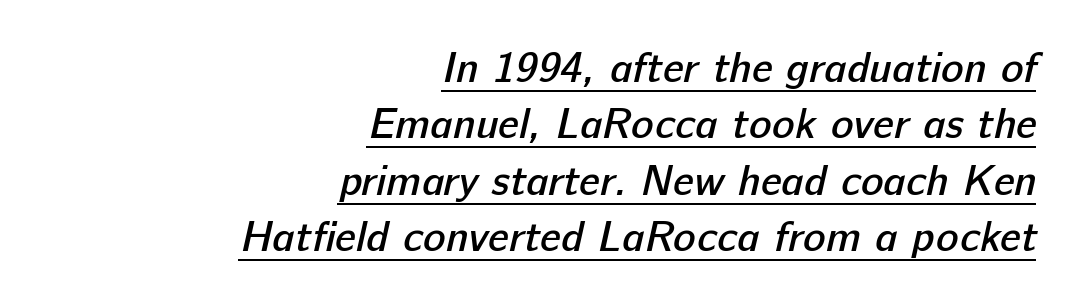
The image shows 42 px semibold sans-serif type; set right-aligned, normal line spacing (1.34x), normal letter spacing, underlined; low stroke contrast and a medium x-height.
